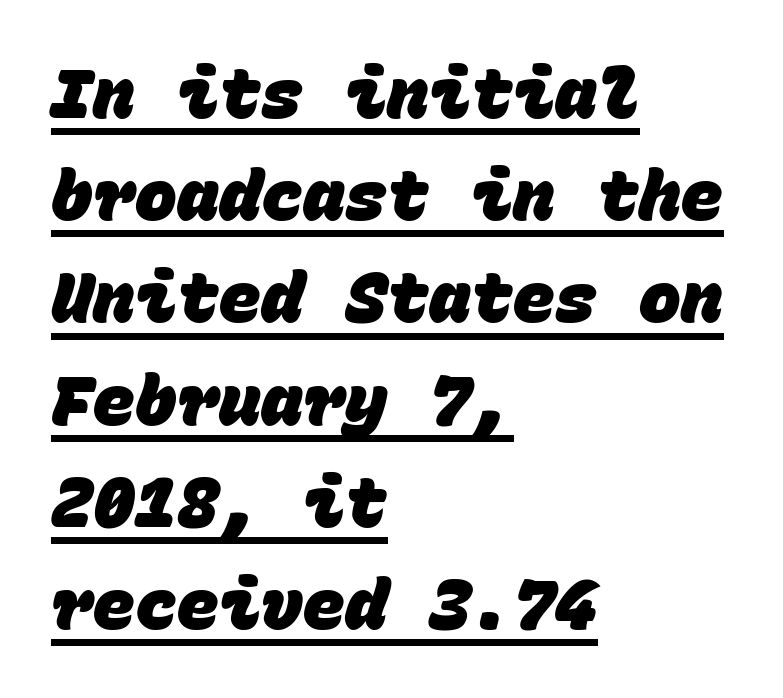
{"serif": "no", "bold": "yes", "weight": "heavy", "width": "normal", "stroke_contrast": "low", "x_height": "large", "monospaced": "yes", "underline": "yes", "align": "left", "line_spacing": "normal", "line_spacing_ratio": 1.46, "letter_spacing": "normal", "letter_spacing_em": 0.0, "glyph_px": 70}
